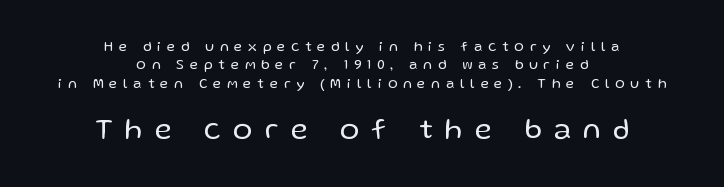
{"serif": "no", "italic": "no", "bold": "no", "weight": "regular", "width": "normal", "stroke_contrast": "low", "x_height": "medium", "monospaced": "no", "underline": "no", "align": "center", "line_spacing": "normal", "line_spacing_ratio": 1.31, "letter_spacing": "wide", "letter_spacing_em": 0.43, "larger_block": "second", "size_ratio": 2.07, "glyph_px": 29}
